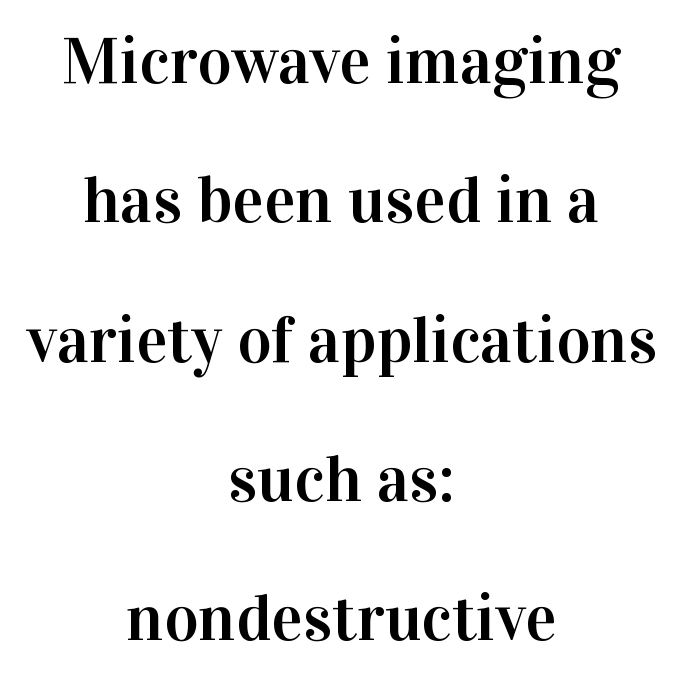
The image shows 66 px serif type, upright; set centered, loose line spacing (2.11x), normal letter spacing, not underlined; high stroke contrast and a medium x-height.
